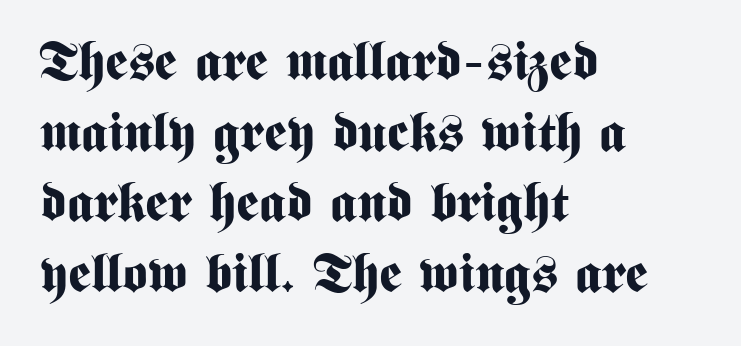
{"serif": "no", "italic": "no", "bold": "yes", "weight": "bold", "width": "condensed", "stroke_contrast": "medium", "x_height": "medium", "monospaced": "no", "underline": "no", "align": "left", "line_spacing": "normal", "line_spacing_ratio": 1.31, "letter_spacing": "normal", "letter_spacing_em": 0.0, "glyph_px": 54}
